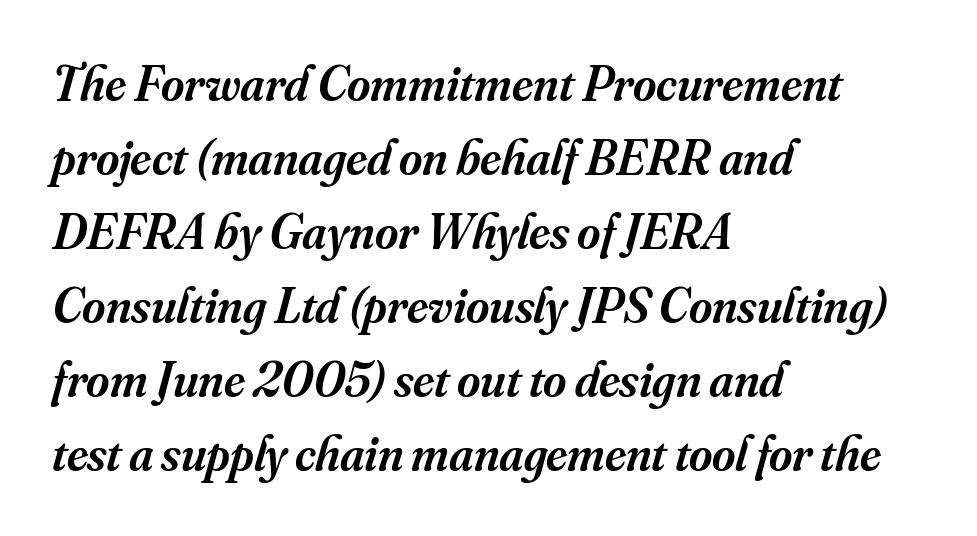
Q: Is the text bold? A: Semi-bold.
Q: Is the text italic (slanted)? A: Yes, it leans right by about 16 degrees.
Q: Is the typeface a serif or a sans-serif typeface? A: Serif.
Q: Is the text underlined? A: No.
Q: How is the paragraph aligned? A: Left-aligned.
Q: Is the spacing between letters normal or unusually wide? A: Normal.
Q: Is the spacing between lines tight, normal or loose? A: Normal.
Q: Width (condensed, normal, or wide)? A: Normal.
Q: Stroke contrast? A: Medium.
Q: x-height? A: Small.
Q: Monospaced? A: No.
